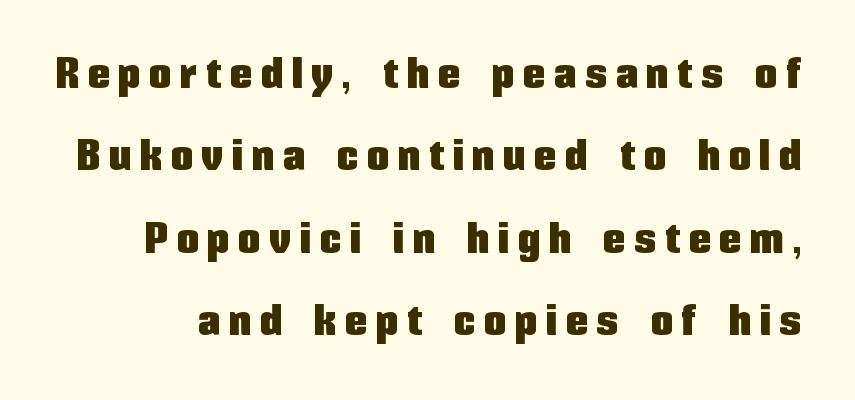
Q: Is the text italic (slanted)? A: No, it is upright.
Q: Is the typeface a serif or a sans-serif typeface? A: Sans-serif.
Q: Is the text underlined? A: No.
Q: Is the spacing between letters normal or unusually wide? A: Unusually wide.
Q: Width (condensed, normal, or wide)? A: Condensed.
Q: Stroke contrast? A: Low.
Q: x-height? A: Medium.
Q: Monospaced? A: No.
